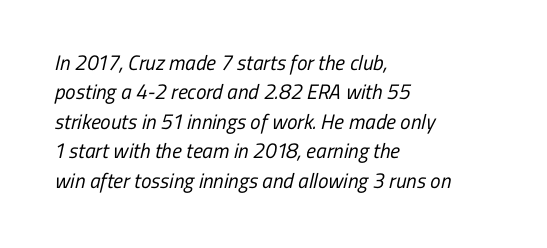
In terms of letterspacing, this is plain default setting. Just letters on the line, the space beneath them empty. Layout note: lines flush left. Stroke mass is kept to a normal reading level or below. The vertical gap from one line to the next is medium.
